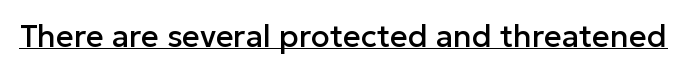
{"serif": "no", "italic": "no", "width": "normal", "stroke_contrast": "low", "x_height": "medium", "monospaced": "no", "underline": "yes", "letter_spacing": "normal", "letter_spacing_em": 0.0, "glyph_px": 31}
